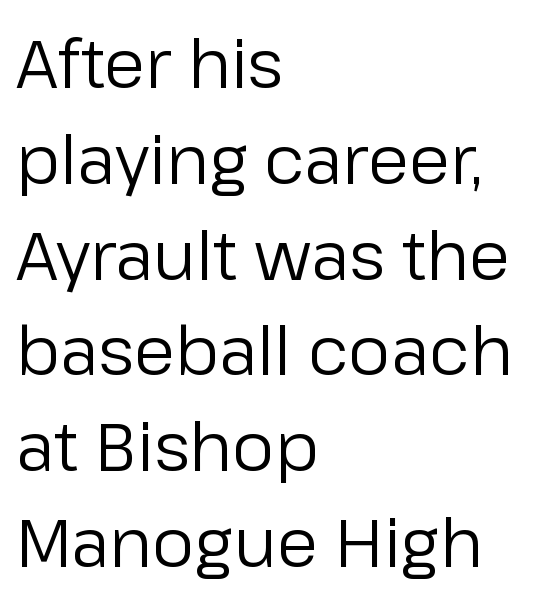
Horizontal bands of white between lines are of average thickness. Is this a fixed-width face? No — the glyphs have proportional, varying widths. Compared with a centered layout, this one pins lines to the left instead. Font category for this specimen: sans-serif. Weight class: somewhere from thin through regular. Every stem runs plumb, perpendicular to the baseline.
